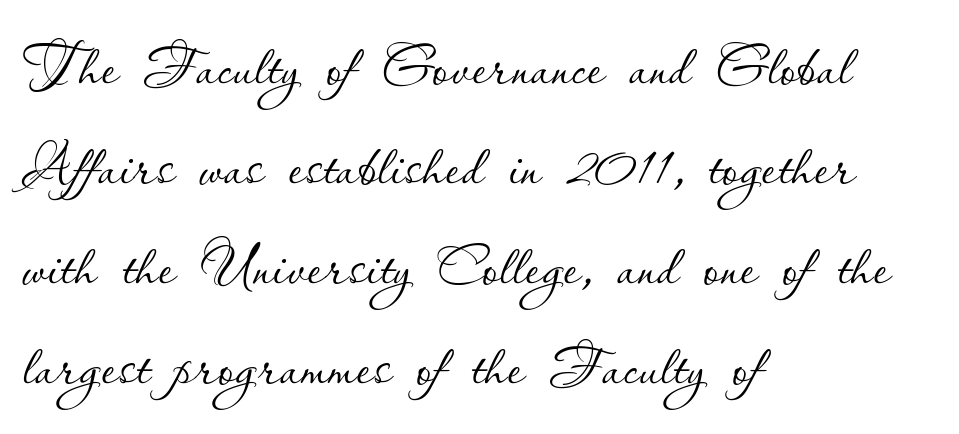
The image shows 80 px thin type; set left-aligned, normal line spacing (1.25x), normal letter spacing, not underlined; low stroke contrast and a small x-height.
